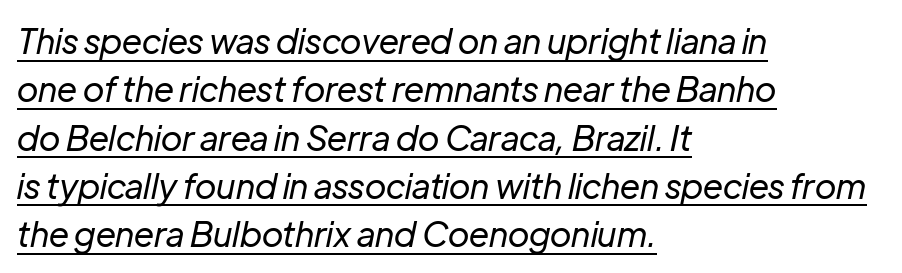
{"italic": "yes", "lean": "right", "slant_degrees": 12, "bold": "no", "weight": "regular", "width": "normal", "stroke_contrast": "low", "x_height": "medium", "monospaced": "no", "underline": "yes", "align": "left", "line_spacing": "normal", "line_spacing_ratio": 1.42, "letter_spacing": "normal", "letter_spacing_em": 0.0, "glyph_px": 34}
